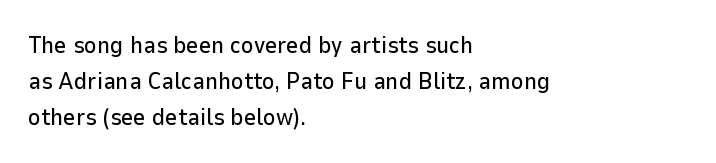
Q: Is the text italic (slanted)? A: No, it is upright.
Q: Is the text underlined? A: No.
Q: How is the paragraph aligned? A: Left-aligned.
Q: Is the spacing between letters normal or unusually wide? A: Normal.
Q: Is the spacing between lines tight, normal or loose? A: Normal.
